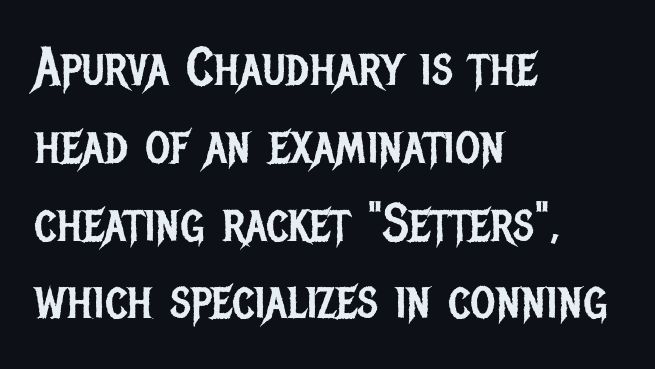
{"serif": "no", "italic": "no", "bold": "no", "weight": "regular", "width": "condensed", "stroke_contrast": "low", "x_height": "large", "monospaced": "no", "underline": "no", "align": "left", "line_spacing": "normal", "line_spacing_ratio": 1.44, "letter_spacing": "normal", "letter_spacing_em": 0.0, "glyph_px": 54}
